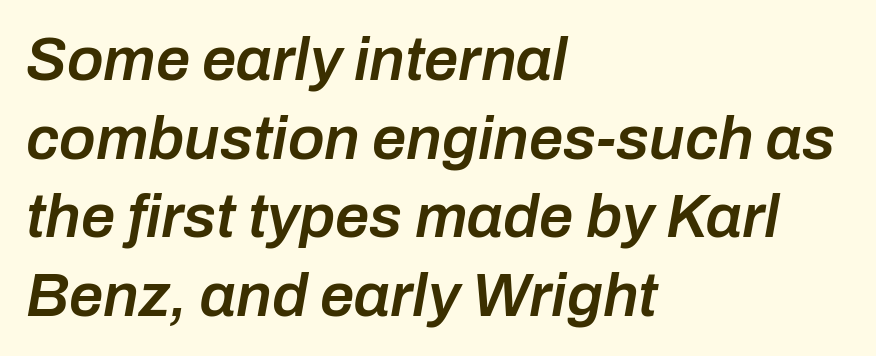
Compared with typical body copy, the letter spacing here is the same. Note the varied advance widths — an 'i' is clearly narrower than an 'm'. These lines carry some extra weight — a demibold, not a full bold. Yep, that's italic — everything's leaning. If you measured baseline to baseline, you'd find a middling distance.
